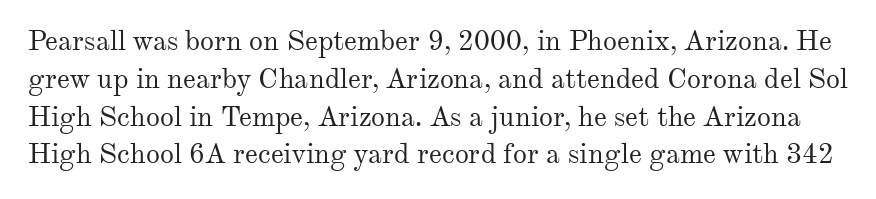
The image shows 28 px regular-weight serif type, upright; set normal line spacing (1.35x), normal letter spacing, not underlined; medium stroke contrast and a small x-height.
